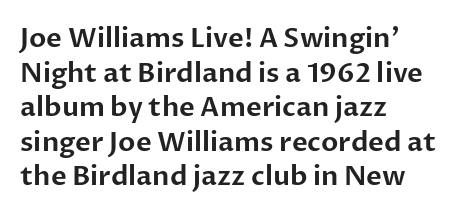
The image shows 27 px text type, upright; set left-aligned, normal line spacing (1.28x), normal letter spacing, not underlined.
